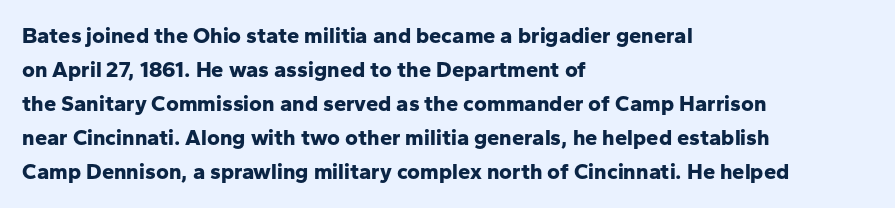
Q: Is the text bold? A: Yes.
Q: Is the text italic (slanted)? A: No, it is upright.
Q: Is the text underlined? A: No.
Q: How is the paragraph aligned? A: Left-aligned.
Q: Is the spacing between letters normal or unusually wide? A: Normal.
Q: Is the spacing between lines tight, normal or loose? A: Normal.
